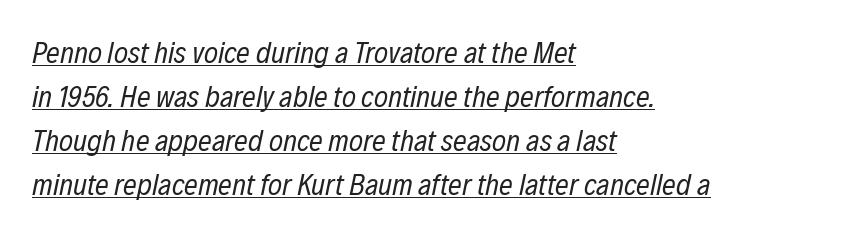
The image shows 30 px regular-weight, condensed type, italic (leaning right); set left-aligned, normal line spacing (1.47x), normal letter spacing, underlined; low stroke contrast and a medium x-height.
